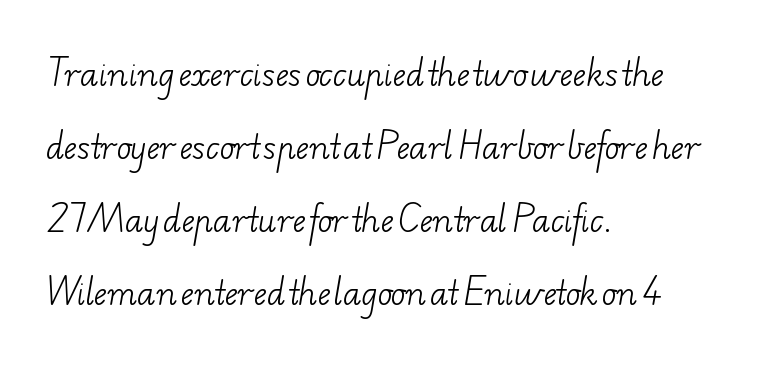
{"serif": "yes", "bold": "no", "weight": "light", "width": "wide", "stroke_contrast": "low", "x_height": "small", "monospaced": "no", "underline": "no", "align": "left", "line_spacing": "loose", "line_spacing_ratio": 2.36, "letter_spacing": "normal", "letter_spacing_em": 0.0, "glyph_px": 31}
